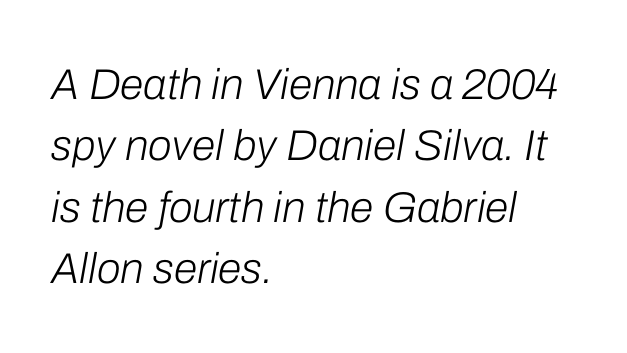
{"italic": "yes", "lean": "right", "slant_degrees": 10, "bold": "no", "weight": "light", "width": "normal", "stroke_contrast": "low", "x_height": "medium", "monospaced": "no", "underline": "no", "align": "left", "line_spacing": "normal", "line_spacing_ratio": 1.43, "letter_spacing": "normal", "letter_spacing_em": 0.0, "glyph_px": 43}
